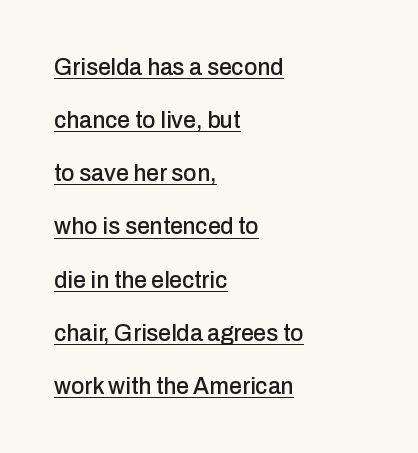
Does extra space separate the letters? No, they use regular spacing. Italic: no, the glyphs are upright roman. One-word summary of the alignment: left. Is there an underline? Yes — a line sits under the letters.
